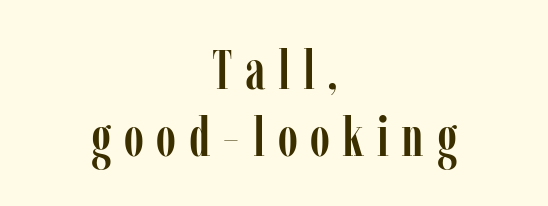
Q: Is the text italic (slanted)? A: No, it is upright.
Q: Is the typeface a serif or a sans-serif typeface? A: Serif.
Q: Is the text underlined? A: No.
Q: How is the paragraph aligned? A: Centered.
Q: Is the spacing between letters normal or unusually wide? A: Unusually wide.
Q: Width (condensed, normal, or wide)? A: Condensed.
Q: Stroke contrast? A: Low.
Q: x-height? A: Medium.
Q: Monospaced? A: No.
